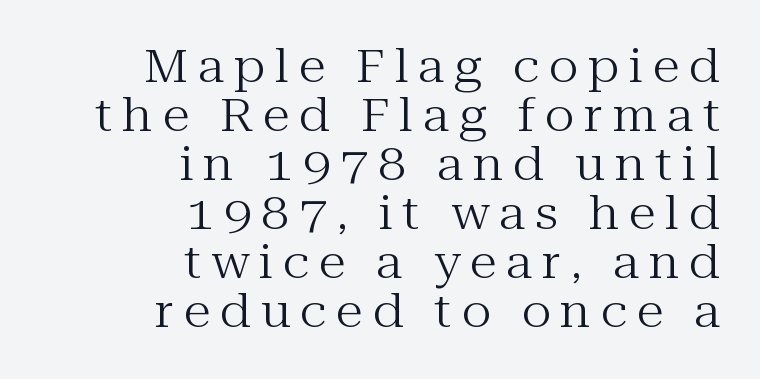
Q: Is the text bold? A: No.
Q: Is the text italic (slanted)? A: No, it is upright.
Q: Is the typeface a serif or a sans-serif typeface? A: Serif.
Q: Is the text underlined? A: No.
Q: How is the paragraph aligned? A: Right-aligned.
Q: Is the spacing between letters normal or unusually wide? A: Unusually wide.
Q: Is the spacing between lines tight, normal or loose? A: Tight.
Q: Width (condensed, normal, or wide)? A: Normal.
Q: Stroke contrast? A: Medium.
Q: x-height? A: Medium.
Q: Monospaced? A: No.
